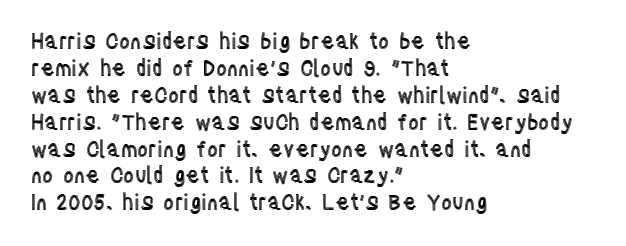
{"italic": "no", "underline": "no", "align": "left", "line_spacing": "normal", "line_spacing_ratio": 1.28, "letter_spacing": "normal", "letter_spacing_em": 0.0, "glyph_px": 21}
